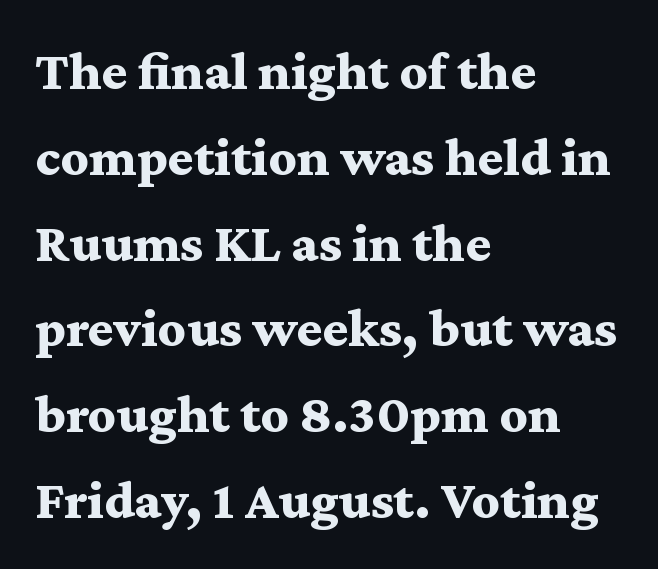
Reading down the column, the eye jumps a familiar distance to each next line. Descenders hang freely into open space. Posture: straight, roman, zero tilt. The tracking reads as untouched default to a designer's eye. Every letter is thick-stroked: bold, no question.
